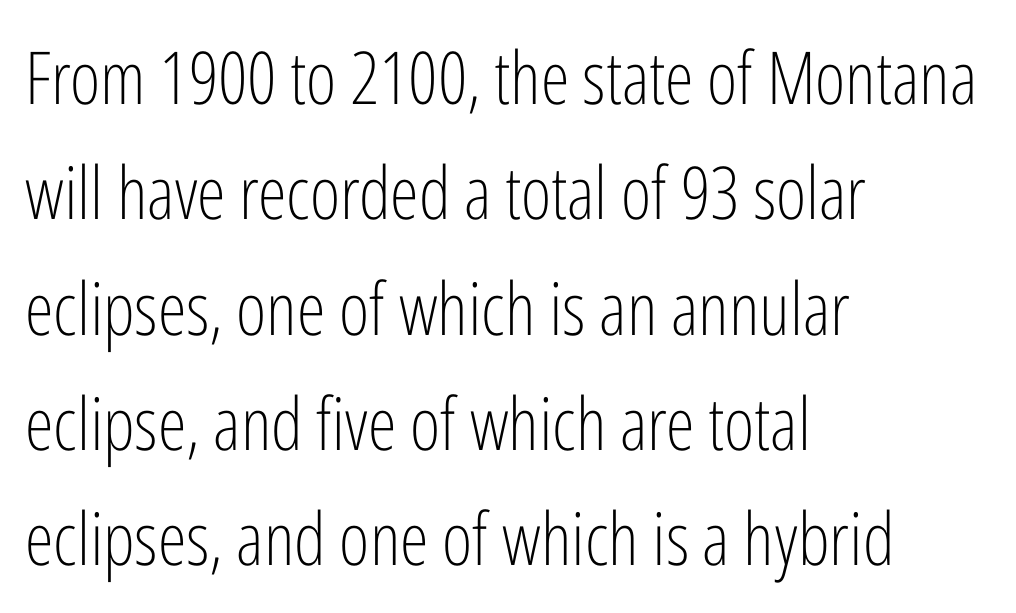
Varying glyph widths throughout — classic text-font behaviour. This rendering uses left alignment, leaving the right contour irregular. Upright lettering throughout. The rendering keeps characters at their native spacing.
